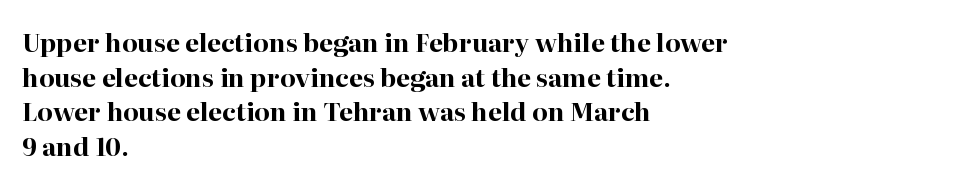
Q: Is the text bold? A: Yes.
Q: Is the text italic (slanted)? A: No, it is upright.
Q: Is the text underlined? A: No.
Q: How is the paragraph aligned? A: Left-aligned.
Q: Is the spacing between letters normal or unusually wide? A: Normal.
Q: Is the spacing between lines tight, normal or loose? A: Normal.
